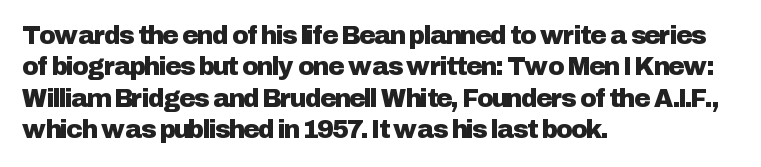
The image shows 25 px text type, upright; set left-aligned, normal line spacing (1.26x), normal letter spacing, not underlined.
